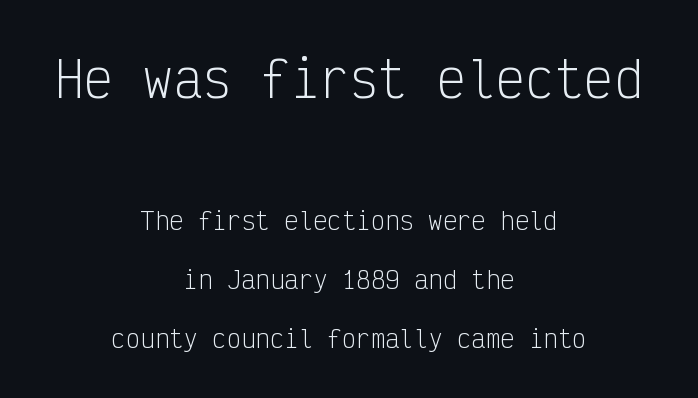
The image shows 49 px light, condensed sans-serif type, upright, monospaced; set centered, loose line spacing (2.45x), normal letter spacing, not underlined; the first (top) block is 2.04x larger; low stroke contrast and a medium x-height.
